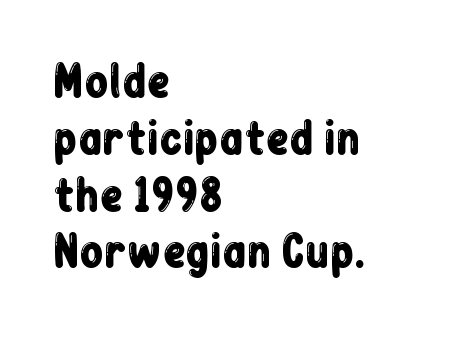
{"serif": "no", "italic": "no", "width": "condensed", "stroke_contrast": "low", "x_height": "medium", "monospaced": "no", "underline": "no", "align": "left", "line_spacing": "normal", "line_spacing_ratio": 1.32, "letter_spacing": "normal", "letter_spacing_em": 0.0, "glyph_px": 43}
